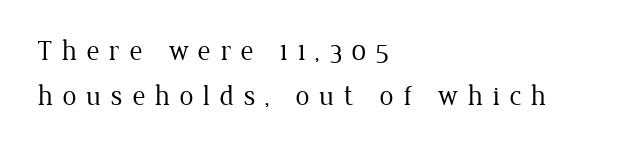
The image shows 28 px regular-weight serif type, upright; set left-aligned, normal line spacing (1.59x), unusually wide letter spacing (+0.34 em), not underlined; low stroke contrast and a medium x-height.
